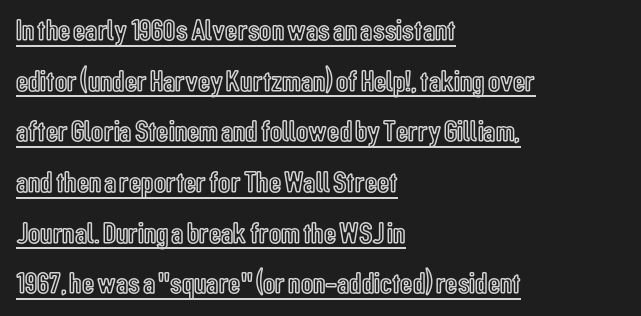
{"italic": "no", "width": "condensed", "x_height": "medium", "monospaced": "no", "underline": "yes", "align": "left", "line_spacing": "normal", "line_spacing_ratio": 1.69, "letter_spacing": "normal", "letter_spacing_em": 0.0, "glyph_px": 30}
